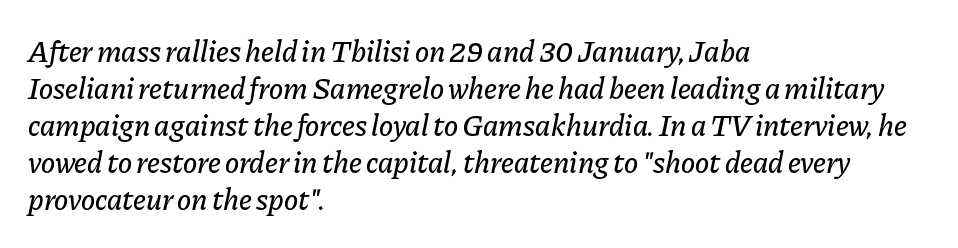
Q: Is the text italic (slanted)? A: Yes, it leans right by about 11 degrees.
Q: Is the text underlined? A: No.
Q: How is the paragraph aligned? A: Left-aligned.
Q: Is the spacing between letters normal or unusually wide? A: Normal.
Q: Width (condensed, normal, or wide)? A: Normal.
Q: Stroke contrast? A: Low.
Q: x-height? A: Medium.
Q: Monospaced? A: No.
